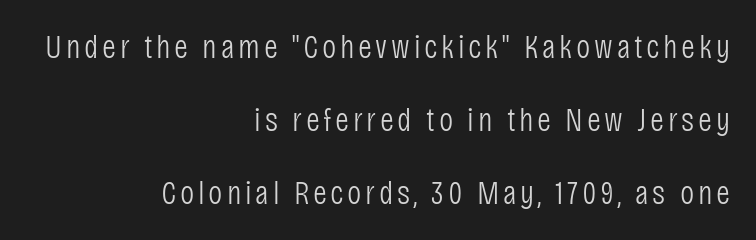
The image shows 34 px light, condensed sans-serif type, upright; set right-aligned, loose line spacing (2.14x), not underlined; low stroke contrast and a large x-height.
